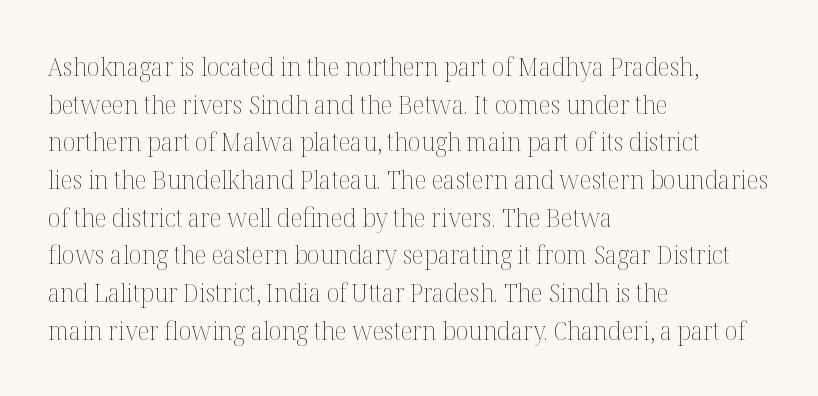
The image shows 26 px text type, upright; set left-aligned, normal line spacing (1.45x), normal letter spacing, not underlined.
